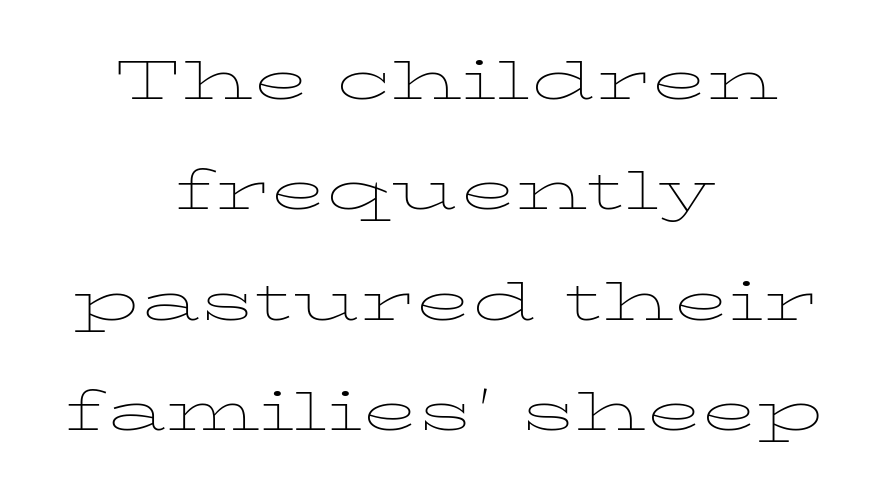
The image shows 74 px thin, wide type, upright; set centered, normal line spacing (1.49x), normal letter spacing, not underlined; low stroke contrast and a medium x-height.
